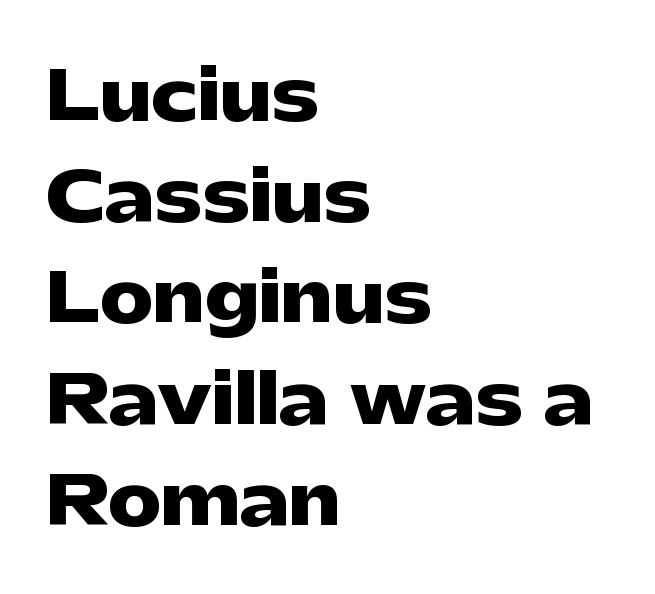
The image shows 67 px heavy, wide sans-serif type, upright; set left-aligned, normal line spacing (1.51x), normal letter spacing, not underlined; low stroke contrast and a medium x-height.
